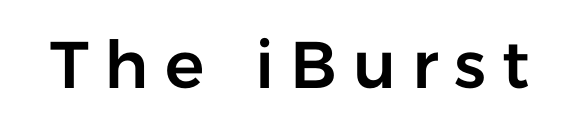
Q: Is the text italic (slanted)? A: No, it is upright.
Q: Is the typeface a serif or a sans-serif typeface? A: Sans-serif.
Q: Is the text underlined? A: No.
Q: Is the spacing between letters normal or unusually wide? A: Unusually wide.
Q: Width (condensed, normal, or wide)? A: Normal.
Q: Stroke contrast? A: Low.
Q: x-height? A: Medium.
Q: Monospaced? A: No.
